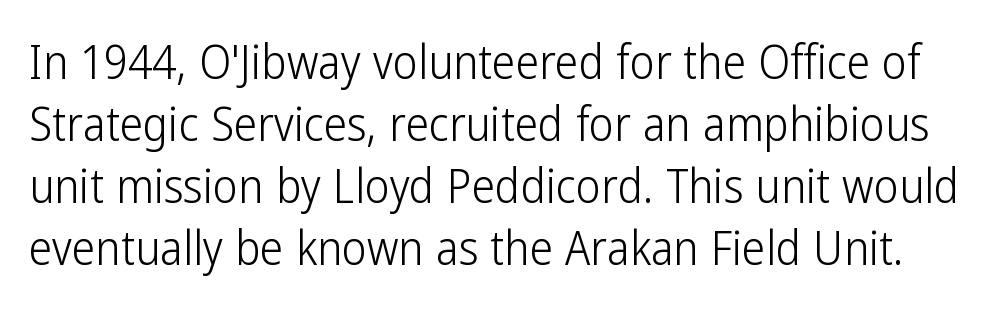
The image shows 47 px light, condensed sans-serif type, upright; set normal line spacing (1.32x), normal letter spacing, not underlined; low stroke contrast and a medium x-height.
